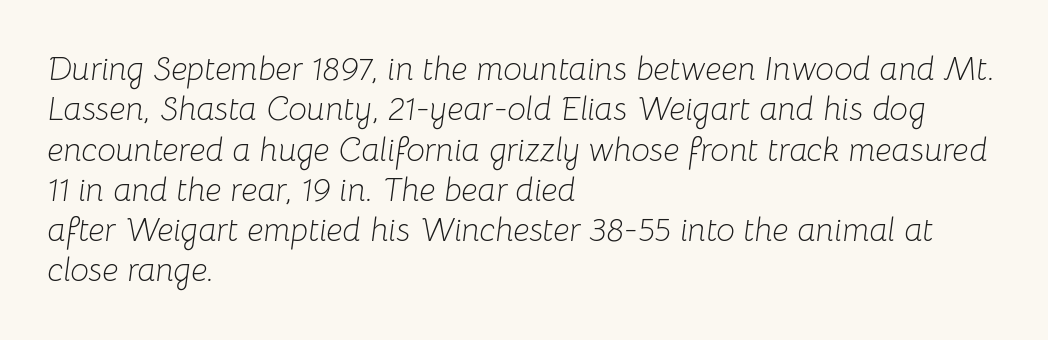
{"italic": "yes", "lean": "right", "slant_degrees": 8, "bold": "no", "weight": "light", "width": "normal", "stroke_contrast": "low", "x_height": "medium", "monospaced": "no", "underline": "no", "align": "left", "line_spacing_ratio": 1.22, "letter_spacing": "normal", "letter_spacing_em": 0.0, "glyph_px": 33}
